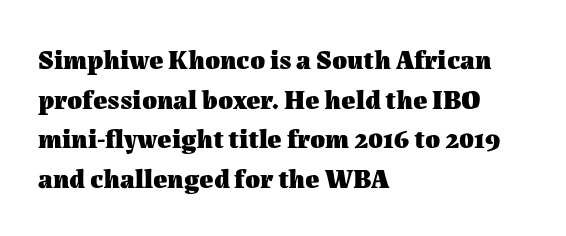
Q: Is the text bold? A: Yes.
Q: Is the text italic (slanted)? A: No, it is upright.
Q: Is the text underlined? A: No.
Q: How is the paragraph aligned? A: Left-aligned.
Q: Is the spacing between letters normal or unusually wide? A: Normal.
Q: Is the spacing between lines tight, normal or loose? A: Normal.
